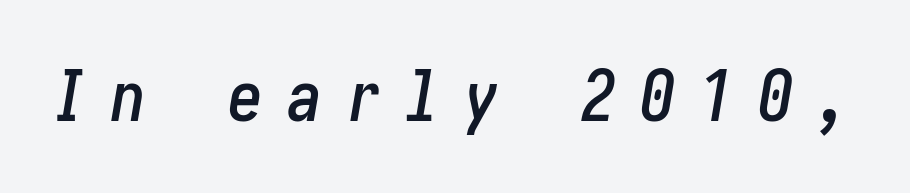
Q: Is the text italic (slanted)? A: Yes, it leans right by about 10 degrees.
Q: Is the text underlined? A: No.
Q: Is the spacing between letters normal or unusually wide? A: Unusually wide.
Q: Width (condensed, normal, or wide)? A: Condensed.
Q: Stroke contrast? A: Low.
Q: x-height? A: Medium.
